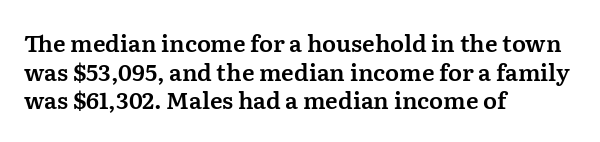
The image shows 23 px text type, upright; set left-aligned, normal line spacing (1.25x), normal letter spacing, not underlined.
